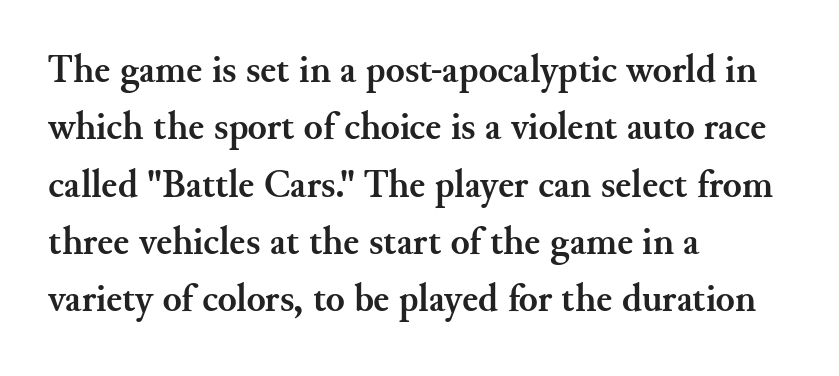
Reading down the column, the eye jumps a familiar distance to each next line. Every letter is thick-stroked: bold, no question. The rendering uses natural spacing where letterforms have individual widths. Nope, not italic — everything's standing straight.
